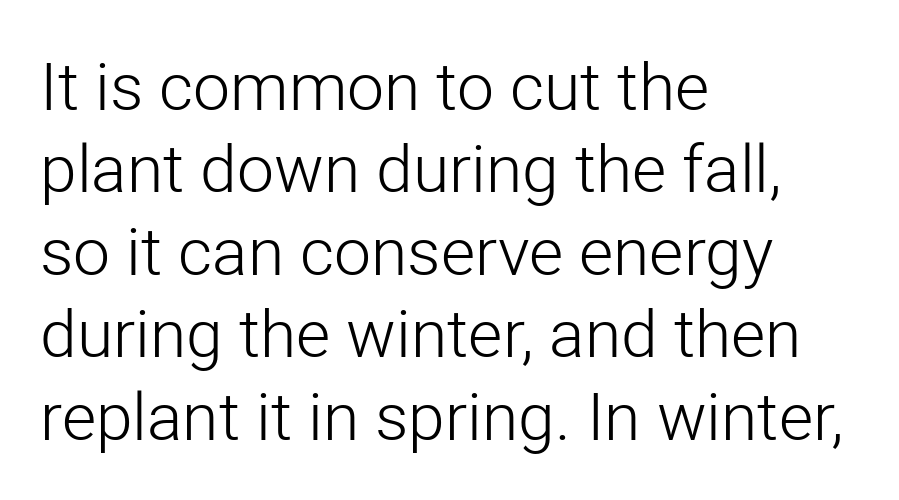
The image shows 66 px light sans-serif type, upright; set left-aligned, normal line spacing (1.25x), normal letter spacing, not underlined; low stroke contrast and a medium x-height.
